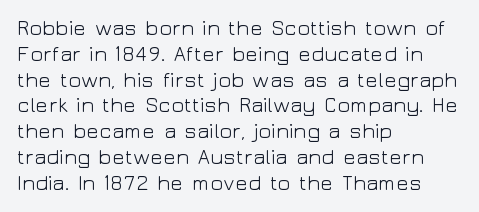
{"italic": "no", "bold": "no", "underline": "no", "align": "left", "line_spacing_ratio": 1.23, "letter_spacing": "normal", "letter_spacing_em": 0.0, "glyph_px": 21}
